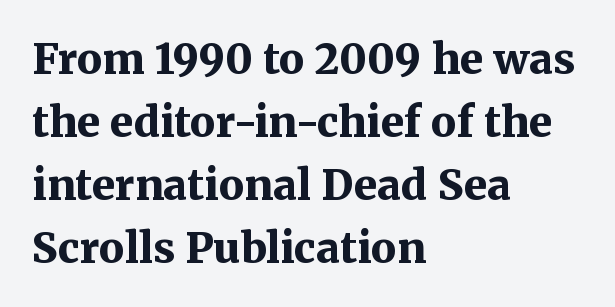
Unlike italic type, these characters show no tilt at all. Which margin do the lines hug? The left one — the right edge is uneven. Each letter keeps its own natural width here, so spacing adapts to shape. Descenders are the only things crossing below the line. Leading matches the norm, producing a regular column.
